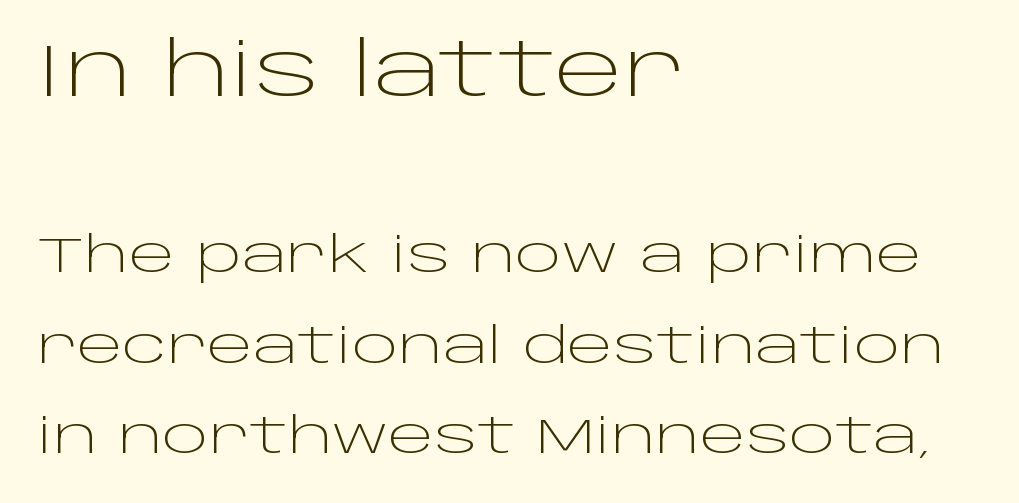
All the whitespace from short lines collects on the right. Note the varied advance widths — an 'i' is clearly narrower than an 'm'. Larger block? The one above; the one below is distinctly smaller. Descenders hang freely into open space. The font is comparable to plain body text, perhaps lighter. No feet cap the strokes, marking this as sans-serif type.
